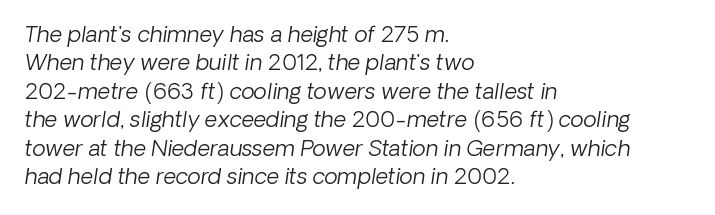
{"italic": "yes", "lean": "right", "slant_degrees": 8, "bold": "no", "underline": "no", "align": "left", "line_spacing": "normal", "line_spacing_ratio": 1.29, "letter_spacing": "normal", "letter_spacing_em": 0.0, "glyph_px": 22}
